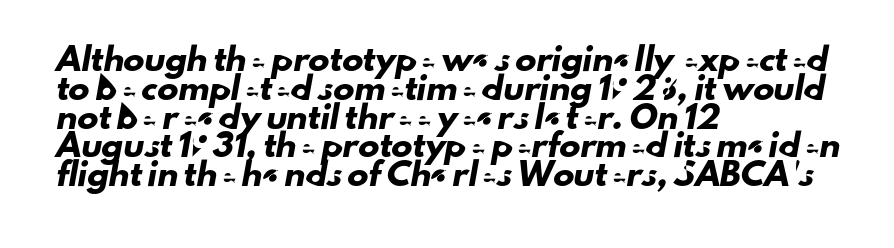
{"underline": "no", "align": "left", "line_spacing": "normal", "line_spacing_ratio": 1.37, "letter_spacing": "normal", "letter_spacing_em": 0.0, "glyph_px": 21}
